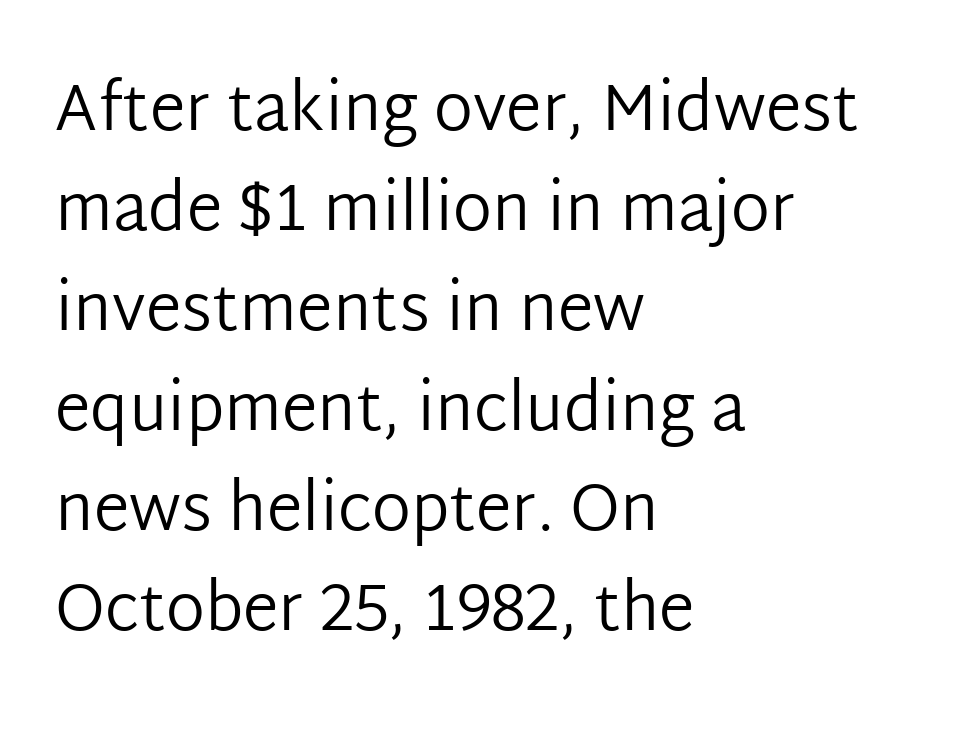
Q: Is the text bold? A: No.
Q: Is the text italic (slanted)? A: No, it is upright.
Q: Is the typeface a serif or a sans-serif typeface? A: Sans-serif.
Q: Is the text underlined? A: No.
Q: How is the paragraph aligned? A: Left-aligned.
Q: Is the spacing between letters normal or unusually wide? A: Normal.
Q: Is the spacing between lines tight, normal or loose? A: Normal.
Q: Width (condensed, normal, or wide)? A: Normal.
Q: Stroke contrast? A: Low.
Q: x-height? A: Medium.
Q: Monospaced? A: No.
